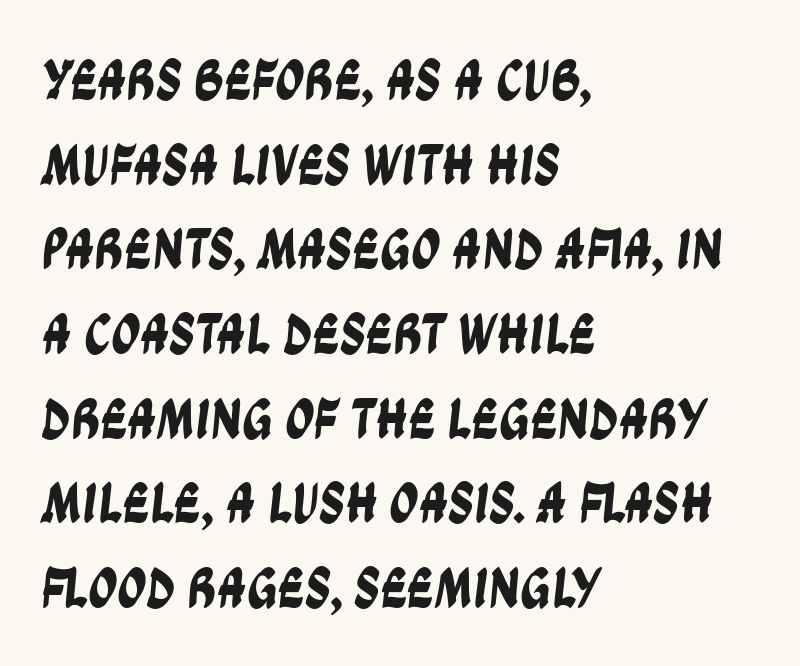
{"serif": "no", "width": "condensed", "stroke_contrast": "low", "x_height": "large", "monospaced": "no", "underline": "no", "align": "left", "line_spacing": "normal", "line_spacing_ratio": 1.46, "letter_spacing": "normal", "letter_spacing_em": 0.0, "glyph_px": 58}
